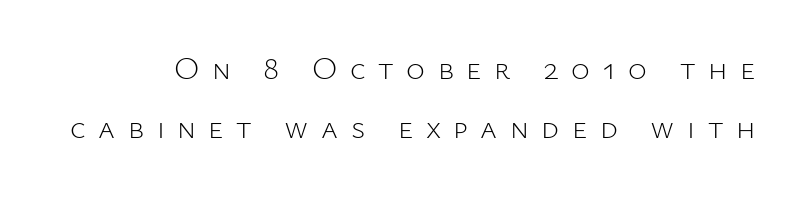
Q: Is the text bold? A: No.
Q: Is the text italic (slanted)? A: No, it is upright.
Q: Is the typeface a serif or a sans-serif typeface? A: Sans-serif.
Q: Is the text underlined? A: No.
Q: Is the spacing between letters normal or unusually wide? A: Unusually wide.
Q: Width (condensed, normal, or wide)? A: Normal.
Q: Stroke contrast? A: Low.
Q: x-height? A: Medium.
Q: Monospaced? A: No.
